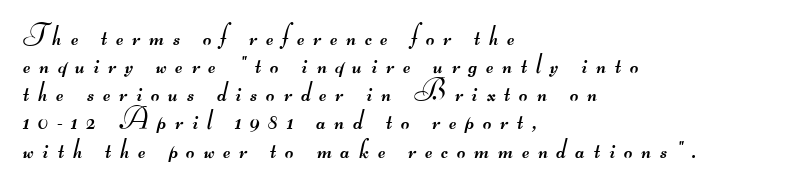
{"serif": "no", "bold": "no", "weight": "regular", "width": "wide", "stroke_contrast": "medium", "monospaced": "no", "underline": "no", "align": "left", "line_spacing": "tight", "line_spacing_ratio": 0.97, "letter_spacing": "wide", "letter_spacing_em": 0.31, "glyph_px": 29}
